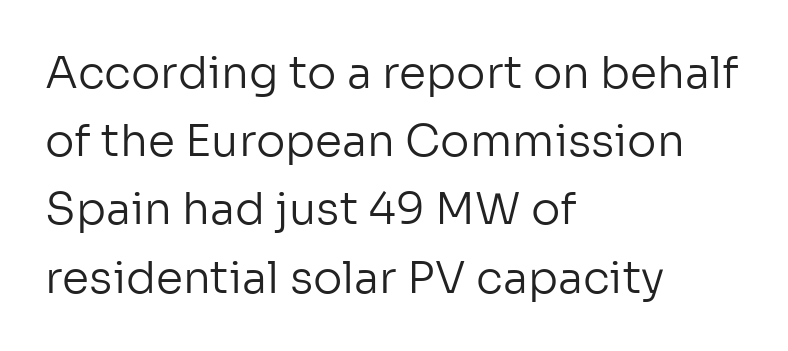
The type family on display is of the sans-serif kind. Honestly, there is no underline to notice here at all. Looks like regular typesetting: each glyph gets only the width it needs. The lettering stays uniformly vertical, giving the passage a roman look. What's the leading like? Ordinary, nothing unusual.
